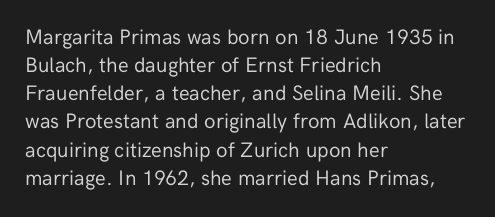
Q: Is the text bold? A: No.
Q: Is the text italic (slanted)? A: No, it is upright.
Q: Is the text underlined? A: No.
Q: How is the paragraph aligned? A: Left-aligned.
Q: Is the spacing between letters normal or unusually wide? A: Normal.
Q: Is the spacing between lines tight, normal or loose? A: Normal.
